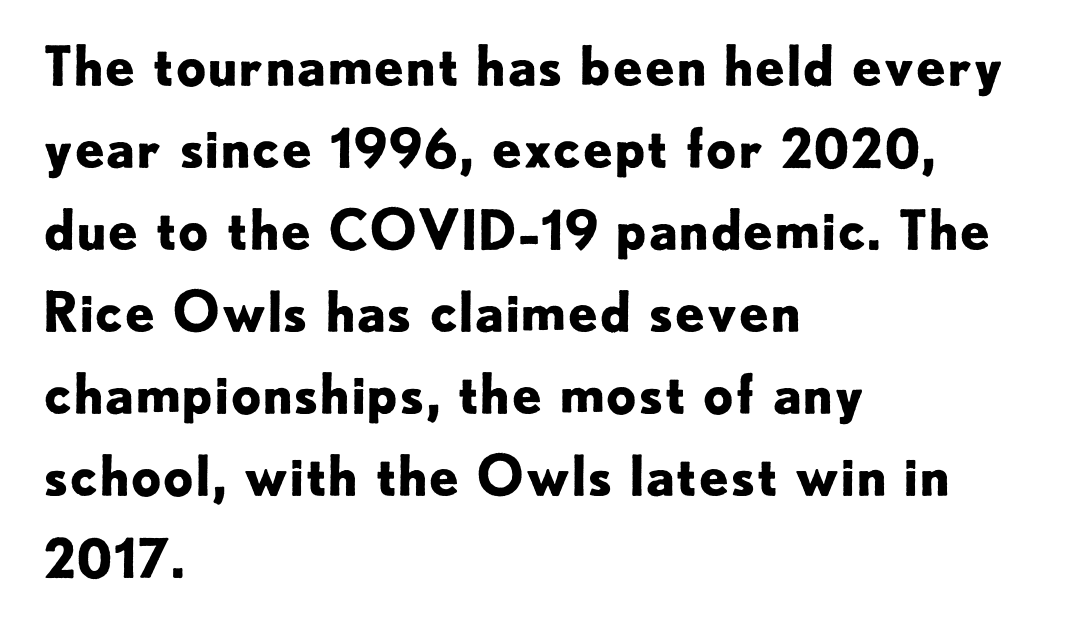
The image shows 54 px bold sans-serif type, upright; set left-aligned, normal line spacing (1.52x), normal letter spacing, not underlined; low stroke contrast and a small x-height.
